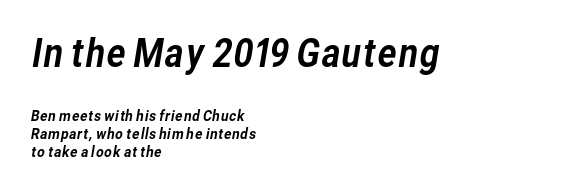
The image shows 38 px sans-serif type; set left-aligned, line spacing 1.22x, normal letter spacing, not underlined; the first (top) block is 2.53x larger; low stroke contrast and a medium x-height.
